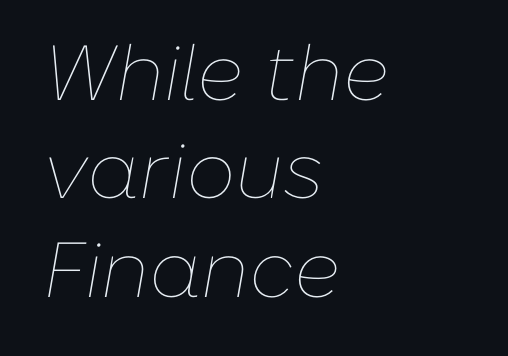
The image shows 78 px thin type, italic (leaning right); set left-aligned, normal line spacing (1.26x), normal letter spacing, not underlined; low stroke contrast and a medium x-height.
